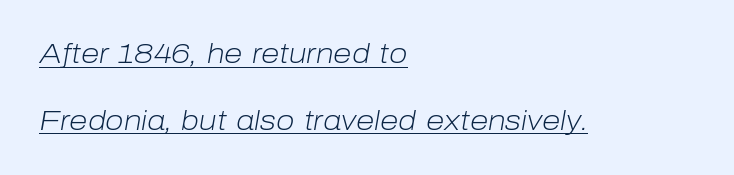
The image shows 27 px text type, italic (leaning right); set left-aligned, loose line spacing (2.47x), normal letter spacing, underlined.
